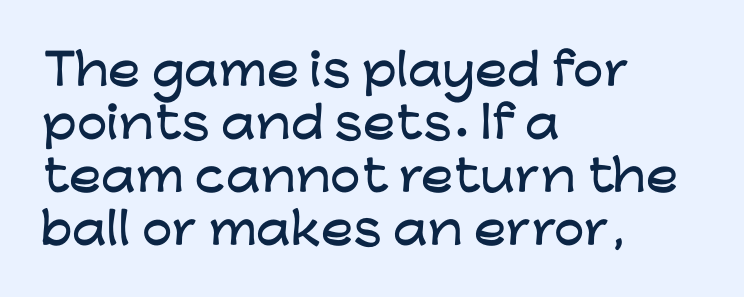
Each letter's strokes conclude bluntly, with no projecting serifs. Style check: upright. The ragged edge is on the right, which tells us the setting is flush left. This sample uses plain, unmodified letter spacing. The gap between lines stays unmarked. You could not count columns in this text — the font is proportionally spaced.
